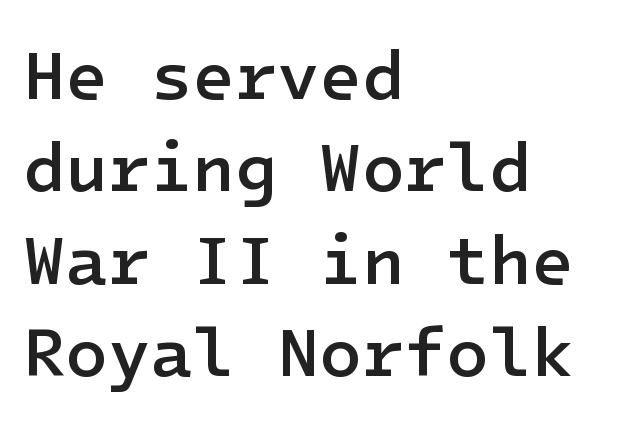
The characters look somewhat weighty, a semibold short of true bold. Letterform terminals end flat and unadorned throughout the passage. A bare baseline throughout the passage. The lettering holds an erect, upright posture throughout. No extra tracking has been applied to these lines. The block of text has a typical density, with ordinary space between rows.
